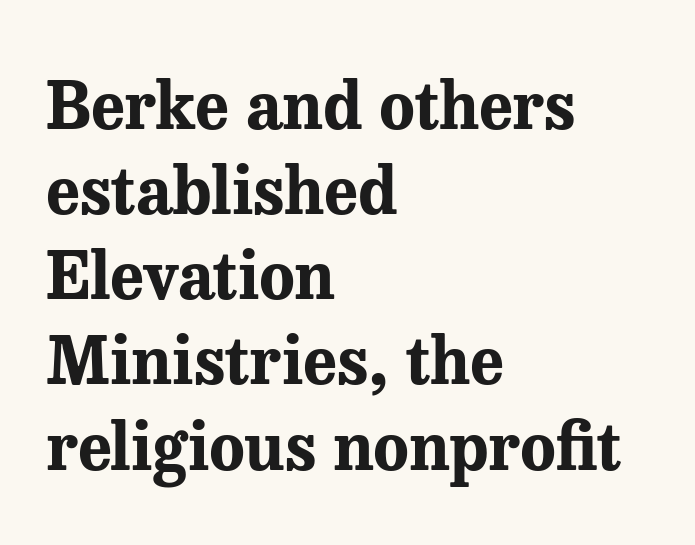
Horizontally, the lines are justified to the leading edge only. Typographic density is high because the face is bold. This sample keeps an unexceptional amount of space between lines. Anything drawn beneath the words? Only blank space. A typesetter would call this proportional, since set widths differ per character.
